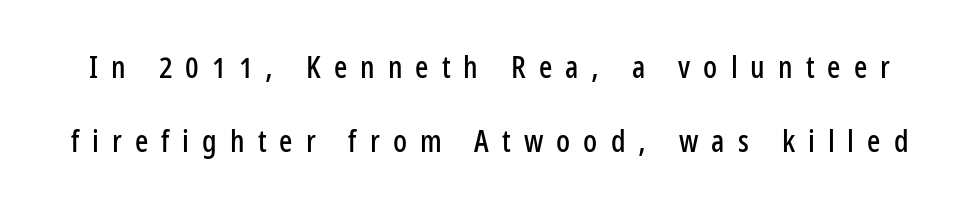
Display-style spreading of the glyphs; the letterfit is very open. Note the varied advance widths — an 'i' is clearly narrower than an 'm'. The characters display no serif detailing; their extremities are plain. Leading is clearly above the norm, producing a sparse column. This sample uses an upright cut, with every glyph sitting square on the baseline. Letters rest on an invisible, unmarked baseline.
